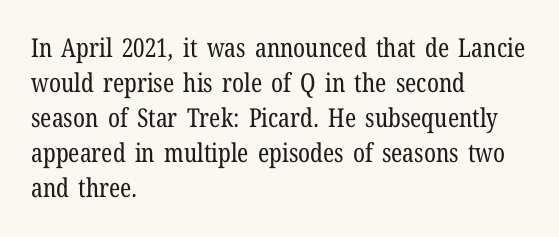
{"italic": "no", "bold": "no", "underline": "no", "align": "left", "line_spacing": "normal", "line_spacing_ratio": 1.35, "letter_spacing": "normal", "letter_spacing_em": 0.0, "glyph_px": 26}
